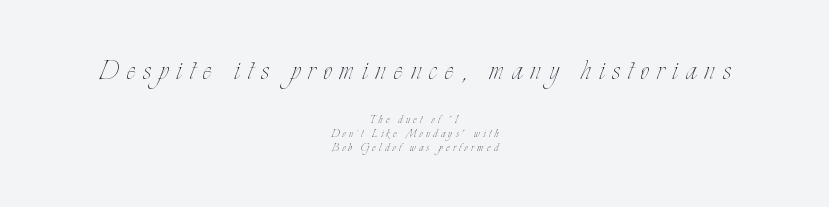
Substantial extra tracking has been applied to these lines. Leftover space on each line is divided equally before and after the words. Compare the two chunks: the upper has the greater cap height. The passage shown is typed in a proportional face where columns would drift. No word sits above an underline.
